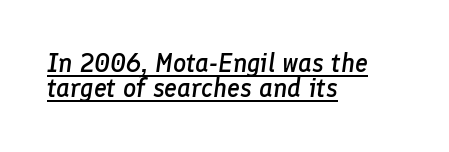
Underlining? Definitely there. The glyphs have the mass of a demibold cut, below bold. The tracking reads as untouched default to a designer's eye. Horizontal bands of white between lines are thin slivers. Compared with ordinary roman type, these characters are visibly tilted. These lines are set flush left with a ragged right edge.
